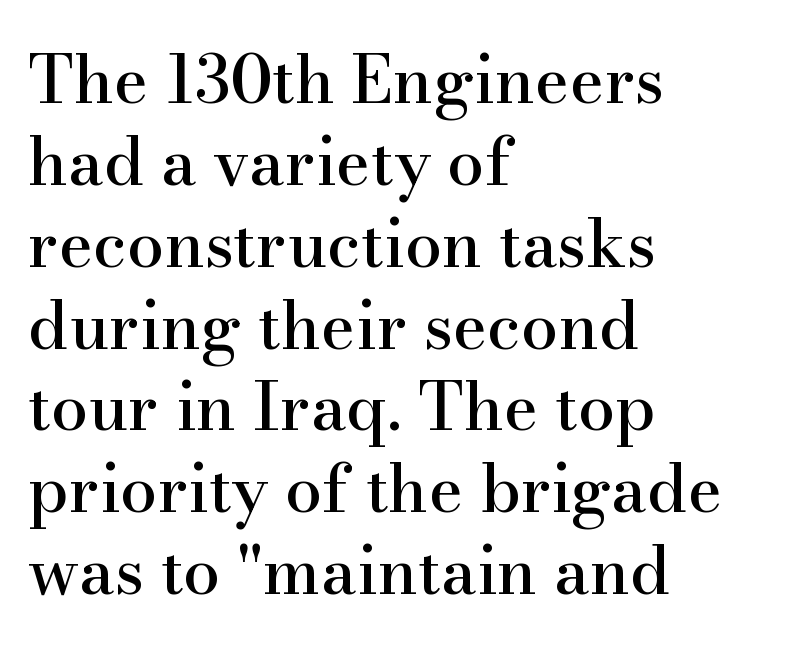
A serif font was chosen for this passage. Character widths vary here, with narrow letters taking less room than wide ones. No extra tracking has been applied to these lines. Nope, not italic — everything's standing straight. Unmarked baselines from the first word to the last.
